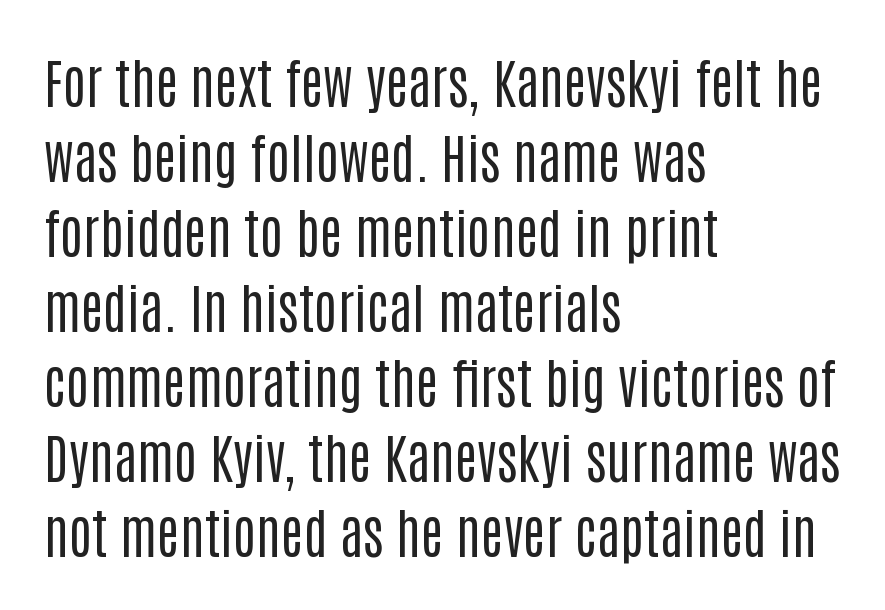
Q: Is the text bold? A: No.
Q: Is the text italic (slanted)? A: No, it is upright.
Q: Is the typeface a serif or a sans-serif typeface? A: Sans-serif.
Q: Is the text underlined? A: No.
Q: How is the paragraph aligned? A: Left-aligned.
Q: Is the spacing between letters normal or unusually wide? A: Normal.
Q: Is the spacing between lines tight, normal or loose? A: Normal.
Q: Width (condensed, normal, or wide)? A: Condensed.
Q: Stroke contrast? A: Low.
Q: x-height? A: Large.
Q: Monospaced? A: No.
